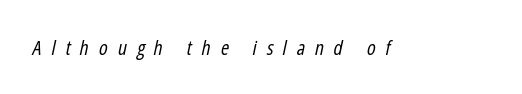
Observe the lean: these are italic letterforms. Bare-footed words on every line. No extra ink here — the face is not bold. Here the glyphs are tracked loosely, breaking word shapes into spaced letters.
